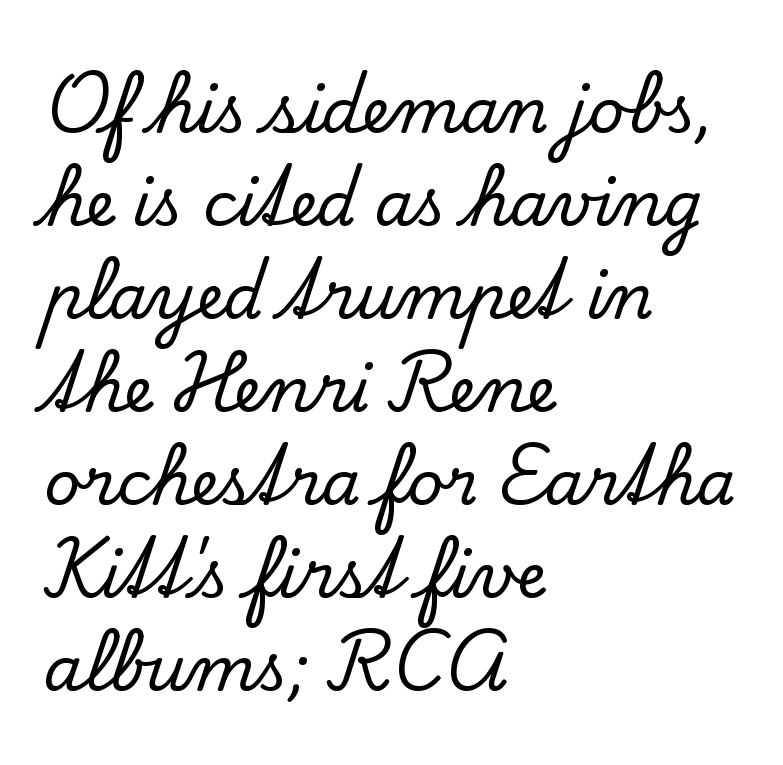
The image shows 62 px serif type; set left-aligned, normal line spacing (1.5x), normal letter spacing, not underlined; low stroke contrast and a small x-height.
